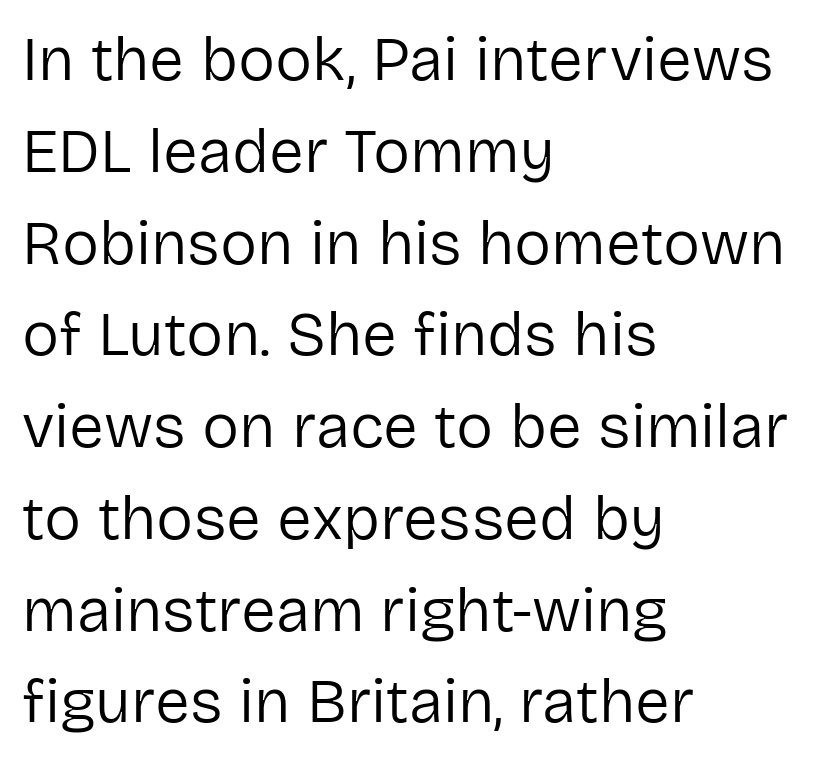
The image shows 62 px regular-weight sans-serif type, upright; set left-aligned, normal line spacing (1.48x), normal letter spacing, not underlined; low stroke contrast and a medium x-height.
